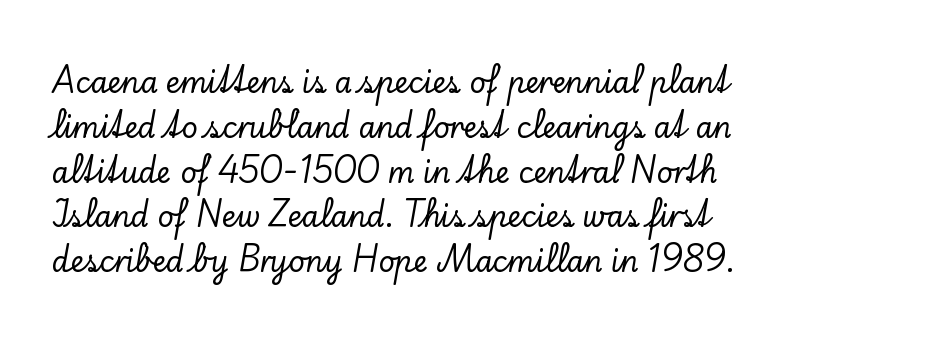
Unlike a clean sans, this face finishes its strokes with serifs. A student would call this left alignment; a typographer would say flush left, rag right. Characters follow at the spacing the type designer built in. Baseline-to-baseline distance is the conventional proportion of letter height. No word sits above an underline.
